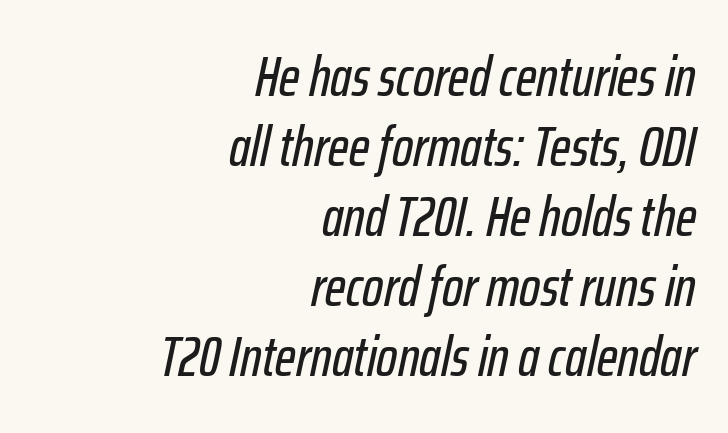
Q: Is the text italic (slanted)? A: Yes, it leans right by about 12 degrees.
Q: Is the text underlined? A: No.
Q: How is the paragraph aligned? A: Right-aligned.
Q: Is the spacing between letters normal or unusually wide? A: Normal.
Q: Is the spacing between lines tight, normal or loose? A: Normal.
Q: Width (condensed, normal, or wide)? A: Condensed.
Q: Stroke contrast? A: Low.
Q: x-height? A: Medium.
Q: Monospaced? A: No.
